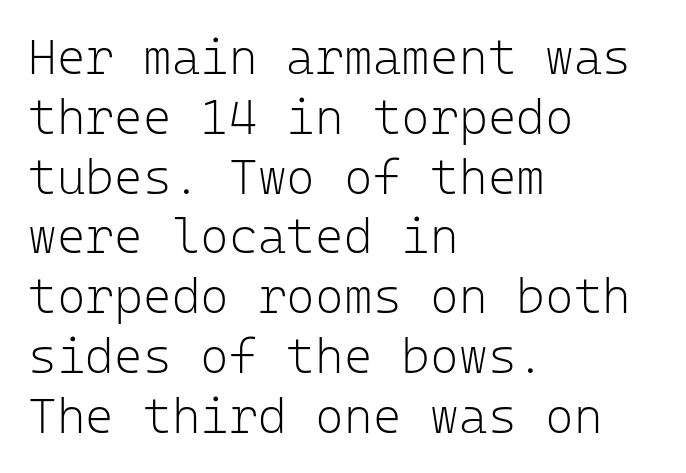
The image shows 49 px light sans-serif type, upright, monospaced; set left-aligned, line spacing 1.22x, normal letter spacing, not underlined; low stroke contrast and a medium x-height.
